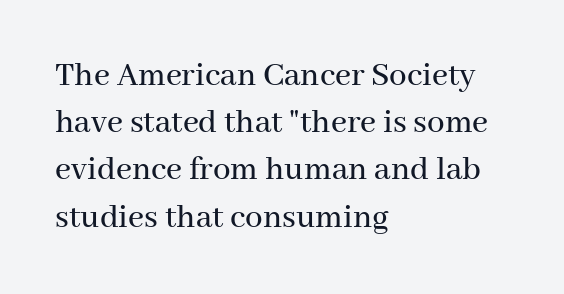
{"serif": "yes", "italic": "no", "width": "normal", "stroke_contrast": "medium", "x_height": "medium", "monospaced": "no", "underline": "no", "align": "left", "line_spacing": "normal", "line_spacing_ratio": 1.35, "letter_spacing": "normal", "letter_spacing_em": 0.0, "glyph_px": 35}
